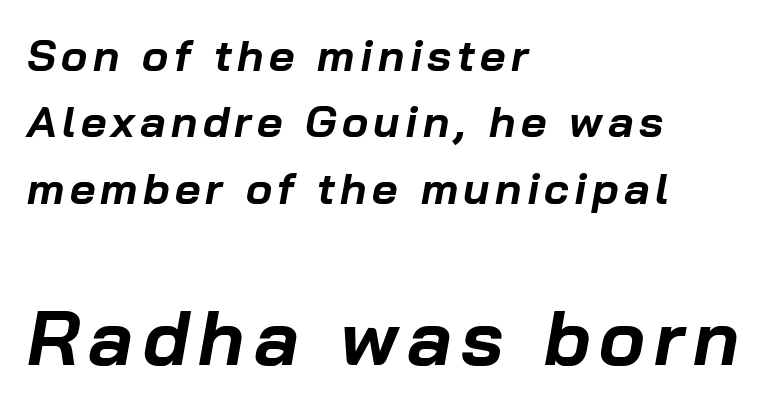
{"italic": "yes", "lean": "right", "slant_degrees": 10, "bold": "yes", "weight": "bold", "width": "normal", "stroke_contrast": "low", "x_height": "medium", "monospaced": "no", "underline": "no", "align": "left", "line_spacing": "normal", "line_spacing_ratio": 1.51, "larger_block": "second", "size_ratio": 1.75, "glyph_px": 77}
